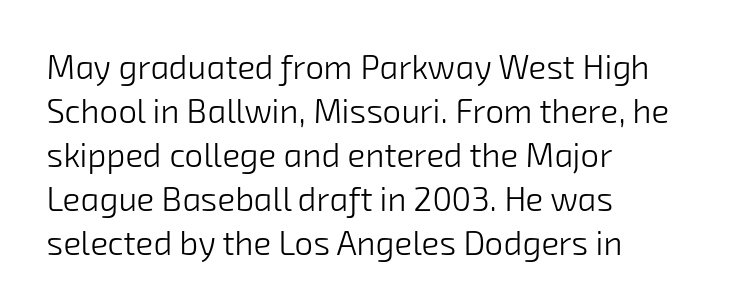
The image shows 33 px light sans-serif type; set left-aligned, normal line spacing (1.33x), normal letter spacing, not underlined; low stroke contrast and a medium x-height.
